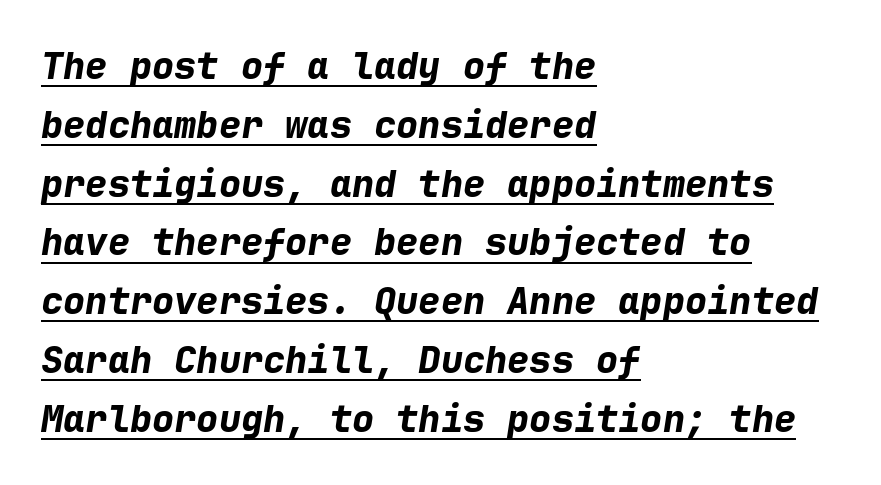
Whoever set this chose a conventional vertical rhythm. Horizontally, the lines are justified to the leading edge only. Quick note: underline on. Is the type slanted? Yes — the strokes lean at a clear angle.
